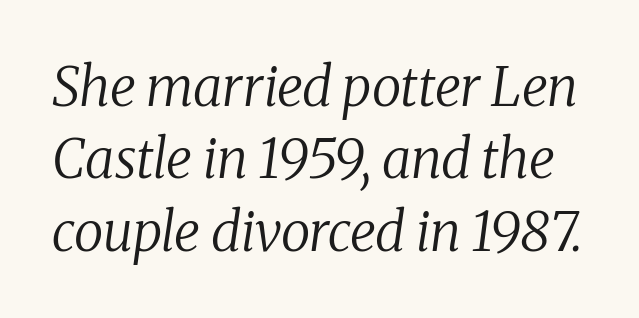
Q: Is the text bold? A: No.
Q: Is the text italic (slanted)? A: Yes, it leans right by about 8 degrees.
Q: Is the typeface a serif or a sans-serif typeface? A: Serif.
Q: Is the text underlined? A: No.
Q: Is the spacing between letters normal or unusually wide? A: Normal.
Q: Is the spacing between lines tight, normal or loose? A: Normal.
Q: Width (condensed, normal, or wide)? A: Normal.
Q: Stroke contrast? A: Medium.
Q: x-height? A: Medium.
Q: Monospaced? A: No.
